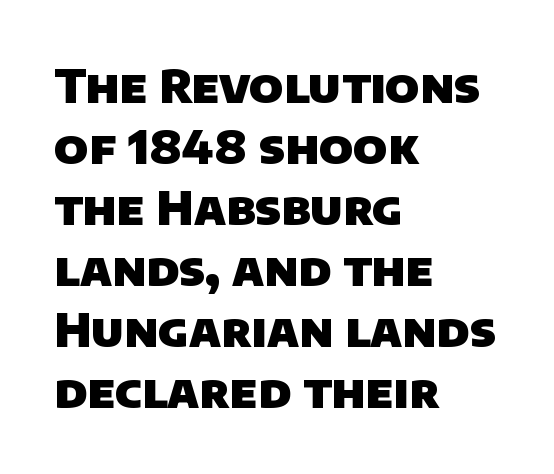
{"serif": "no", "bold": "yes", "weight": "heavy", "width": "normal", "stroke_contrast": "low", "x_height": "large", "monospaced": "no", "underline": "no", "align": "left", "line_spacing": "normal", "line_spacing_ratio": 1.3, "letter_spacing": "normal", "letter_spacing_em": 0.0, "glyph_px": 47}
